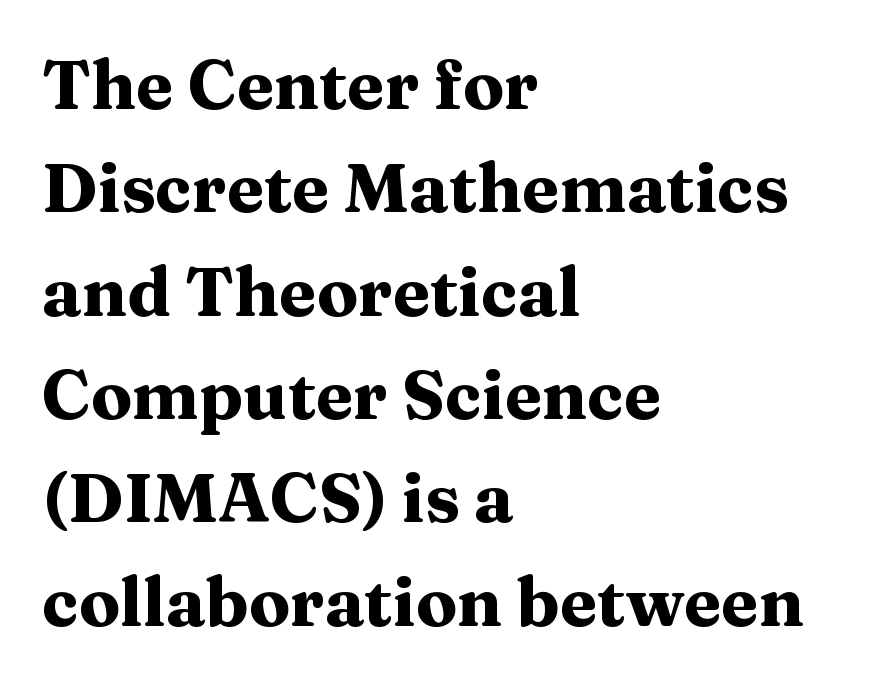
The image shows 68 px heavy, wide serif type, upright; set left-aligned, normal line spacing (1.52x), normal letter spacing, not underlined; medium stroke contrast and a medium x-height.
